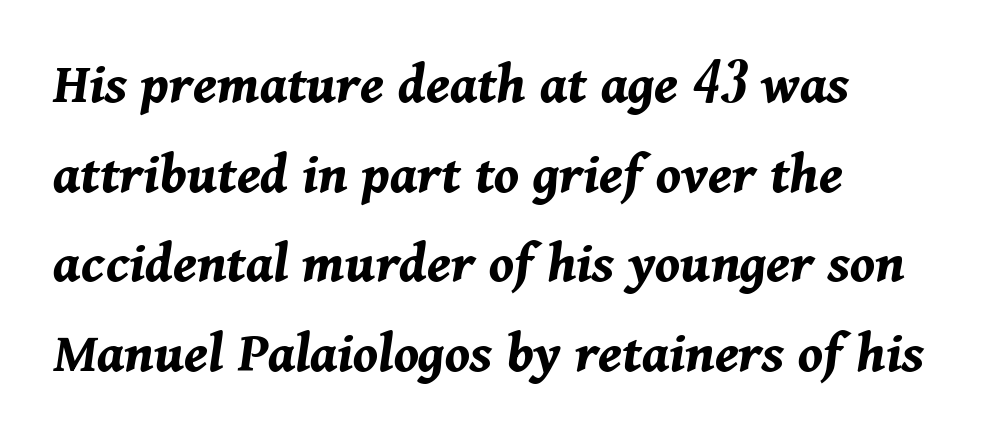
The image shows 59 px bold type, italic (leaning right); set left-aligned, normal line spacing (1.52x), normal letter spacing, not underlined; medium stroke contrast and a medium x-height.
